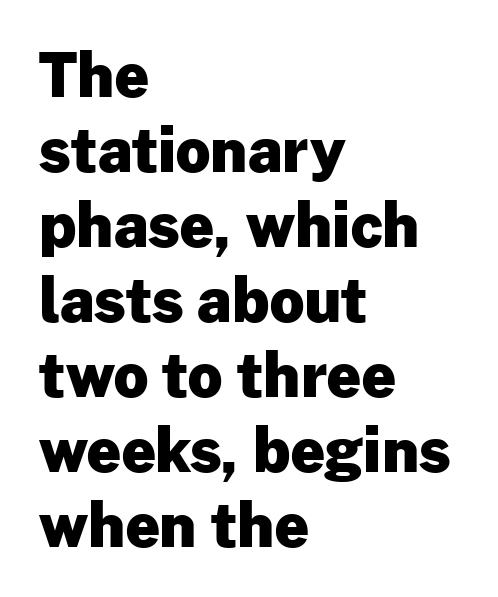
The image shows 60 px heavy sans-serif type, upright; set left-aligned, normal line spacing (1.25x), normal letter spacing, not underlined; low stroke contrast and a medium x-height.
